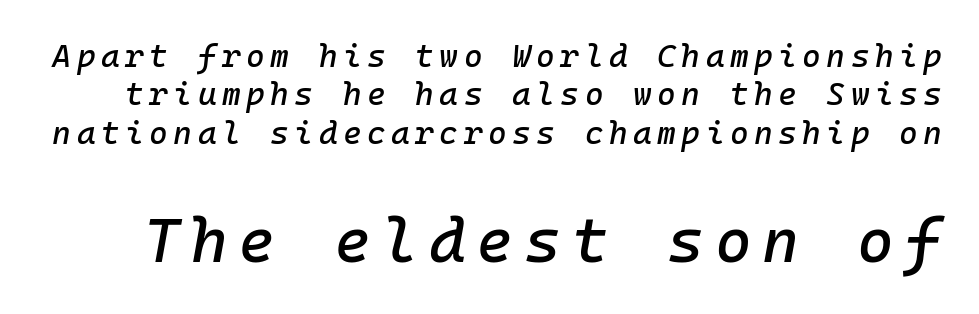
{"italic": "yes", "lean": "right", "slant_degrees": 10, "width": "normal", "stroke_contrast": "low", "x_height": "medium", "monospaced": "yes", "underline": "no", "line_spacing_ratio": 1.2, "larger_block": "second", "size_ratio": 1.97, "glyph_px": 63}
